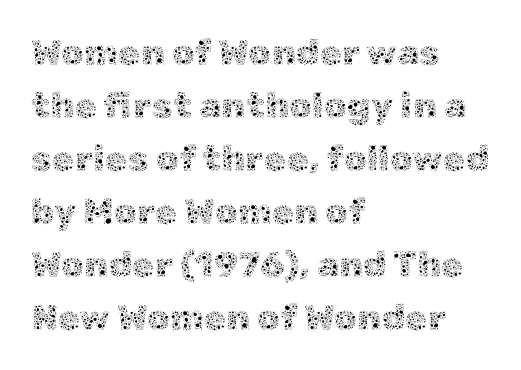
The image shows 36 px thin type, upright; set left-aligned, normal line spacing (1.47x), normal letter spacing, not underlined; a medium x-height.
